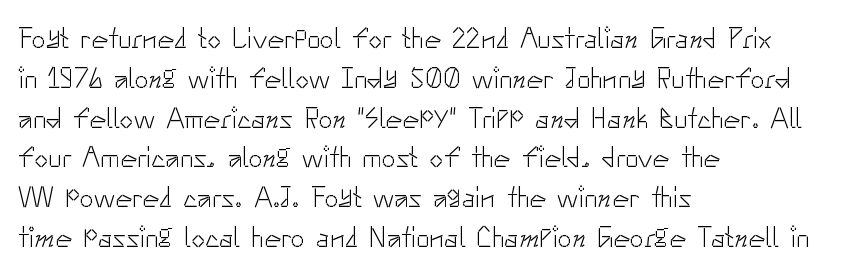
The image shows 28 px light sans-serif type, upright; set left-aligned, normal line spacing (1.42x), normal letter spacing, not underlined; low stroke contrast and a small x-height.
